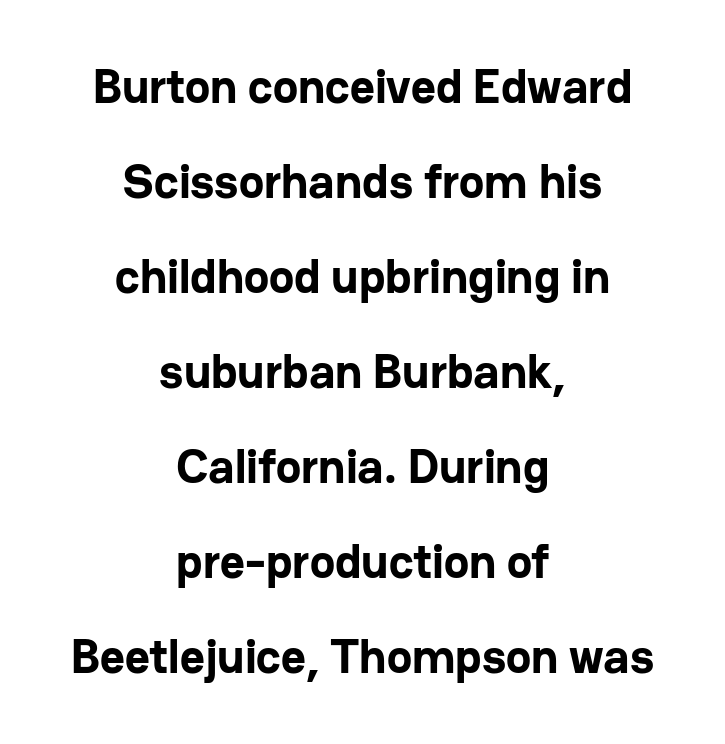
The glyphs have the mass of a bold cut. Each row of text sits above clean, open space. Is the letter spacing exaggerated? No — it looks like the ordinary default. Serifs: no, the terminals of the letterforms are clean. Looks like regular typesetting: each glyph gets only the width it needs.
